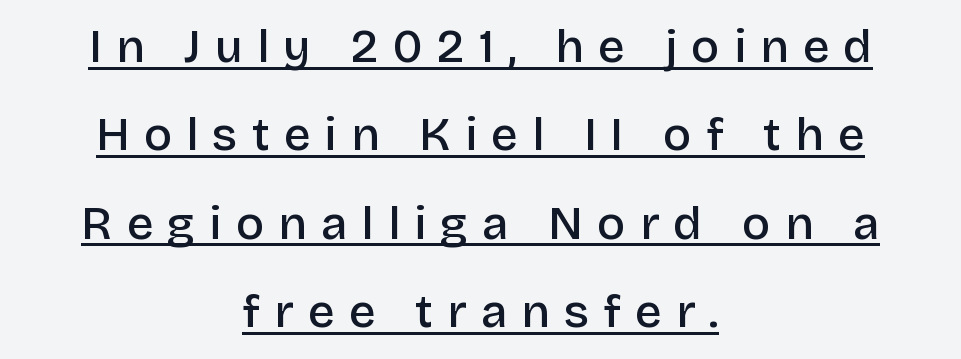
Vertical strokes here are truly vertical. Serif or sans? Sans — the stroke terminals are bare. Does the weight exceed regular? Yes, but only to semibold. The passage shown has open, widely tracked lettering throughout. Notice how a bar underscores the lettering throughout. Horizontally, the lines are justified to the midpoint only.
